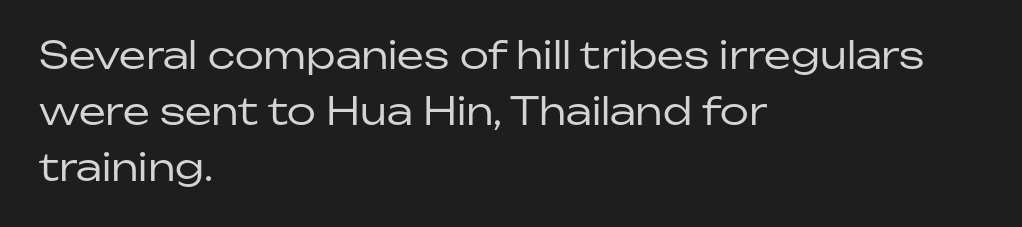
Do the characters align in a grid? No, the font is proportional. The string is rendered with underlining switched off. Serifs: no, the terminals of the letterforms are clean. Glyph-to-glyph distance matches everyday printed text. Interline gaps are of average width in this sample.
